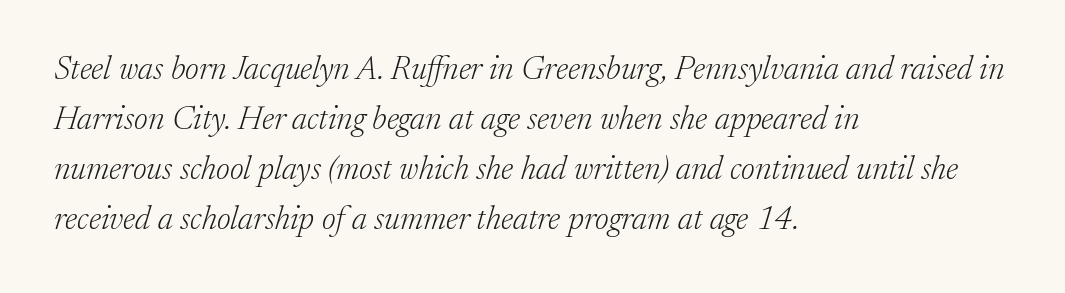
Tracking value appears to be zero — textbook default spacing. Would a proofreader flag this as italicized? Yes. If you drew a ruler down the left edge, every line would touch it. Little horizontal feet cap the strokes, marking this as serif type. The weight would be labelled regular, book, light, or lighter still.
